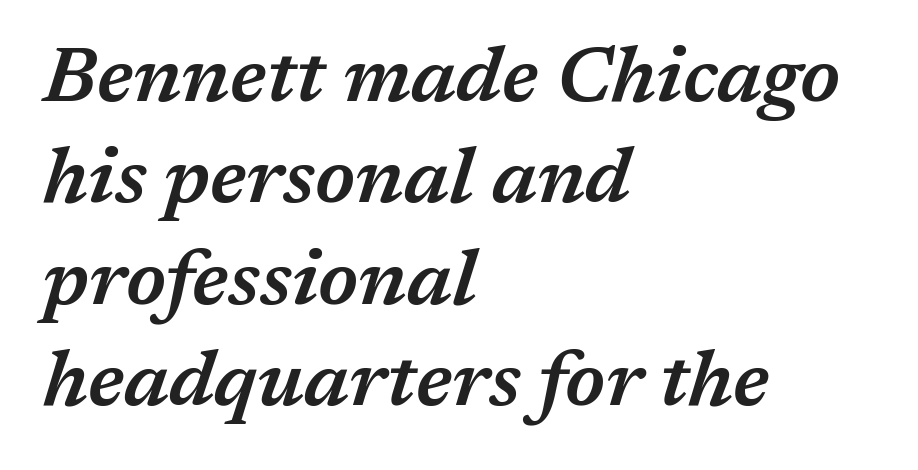
Q: Is the text bold? A: Semi-bold.
Q: Is the text italic (slanted)? A: Yes, it leans right by about 17 degrees.
Q: Is the text underlined? A: No.
Q: How is the paragraph aligned? A: Left-aligned.
Q: Is the spacing between letters normal or unusually wide? A: Normal.
Q: Is the spacing between lines tight, normal or loose? A: Normal.
Q: Width (condensed, normal, or wide)? A: Normal.
Q: Stroke contrast? A: Medium.
Q: x-height? A: Medium.
Q: Monospaced? A: No.
